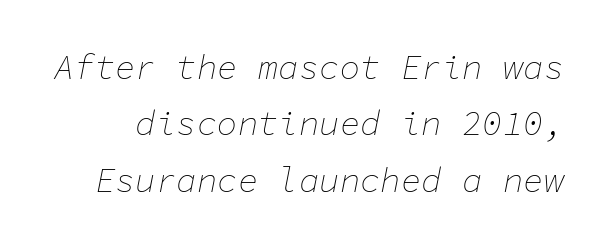
The image shows 34 px thin type, italic (leaning right), monospaced; set normal line spacing (1.66x), normal letter spacing, not underlined; low stroke contrast and a medium x-height.
